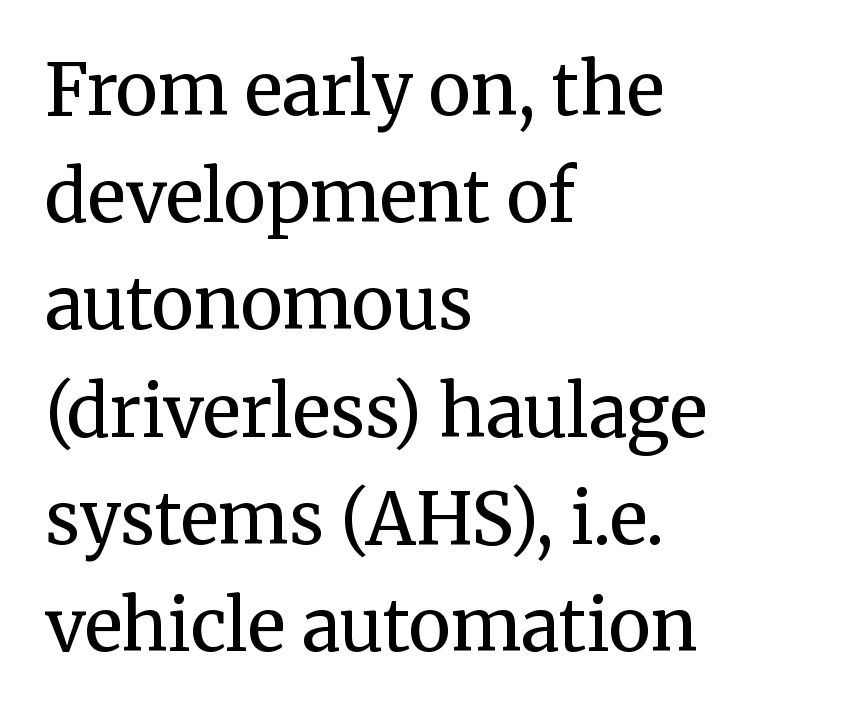
Q: Is the text bold? A: No.
Q: Is the text italic (slanted)? A: No, it is upright.
Q: Is the typeface a serif or a sans-serif typeface? A: Serif.
Q: Is the text underlined? A: No.
Q: How is the paragraph aligned? A: Left-aligned.
Q: Is the spacing between letters normal or unusually wide? A: Normal.
Q: Is the spacing between lines tight, normal or loose? A: Normal.
Q: Width (condensed, normal, or wide)? A: Normal.
Q: Stroke contrast? A: Medium.
Q: x-height? A: Medium.
Q: Monospaced? A: No.
